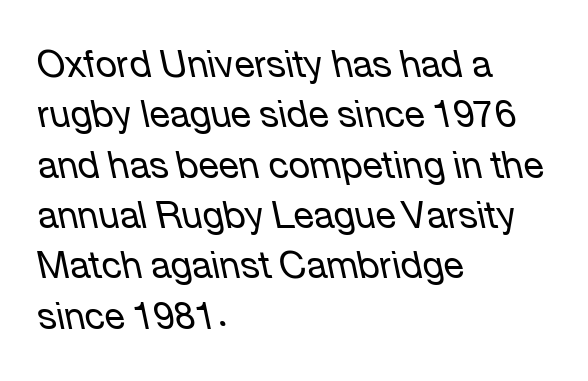
One glance says typical: line gaps are just what's usual. Standard letterfit; no display-style spreading of the glyphs. Bold? No — there's no thickening of the strokes. Reading down the block, your eye returns to a fixed left position each line. Think of a printed novel: that variable character pitch is what you see here. The rendering applies a slant to the glyphs.
